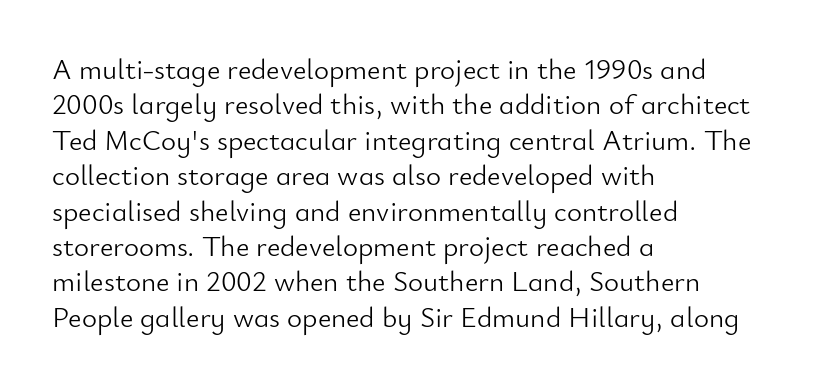
The image shows 29 px light sans-serif type, upright; set left-aligned, line spacing 1.22x, normal letter spacing, not underlined; low stroke contrast and a small x-height.
